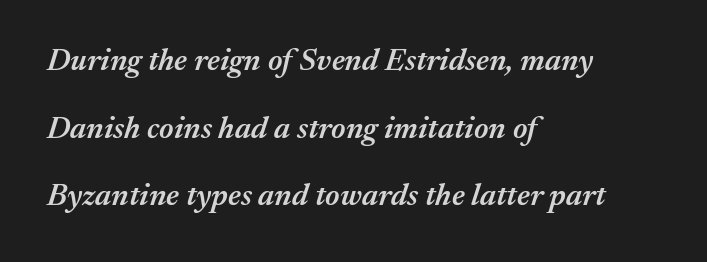
The image shows 31 px semibold type, italic (leaning right); set left-aligned, loose line spacing (2.18x), normal letter spacing, not underlined; medium stroke contrast and a medium x-height.
